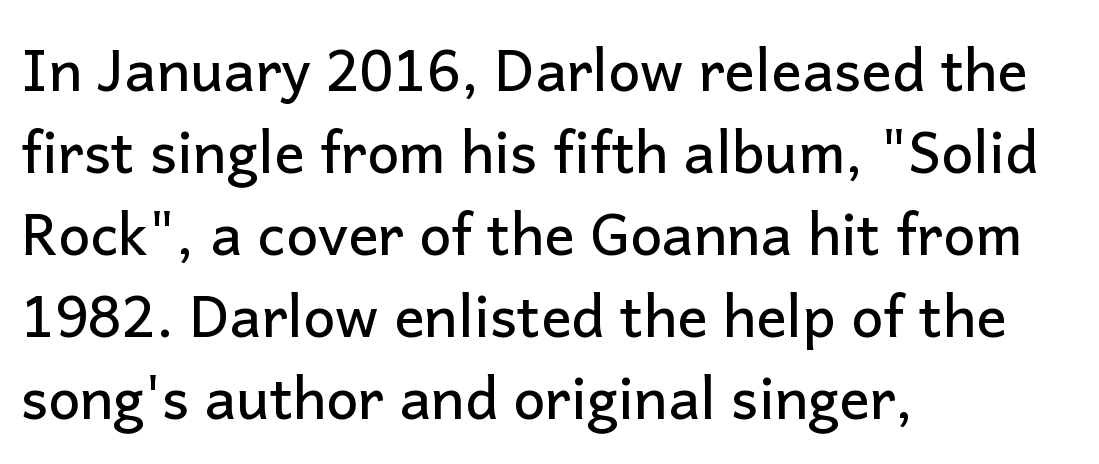
Q: Is the text italic (slanted)? A: No, it is upright.
Q: Is the typeface a serif or a sans-serif typeface? A: Sans-serif.
Q: Is the text underlined? A: No.
Q: How is the paragraph aligned? A: Left-aligned.
Q: Is the spacing between letters normal or unusually wide? A: Normal.
Q: Is the spacing between lines tight, normal or loose? A: Normal.
Q: Width (condensed, normal, or wide)? A: Normal.
Q: Stroke contrast? A: Low.
Q: x-height? A: Medium.
Q: Monospaced? A: No.
